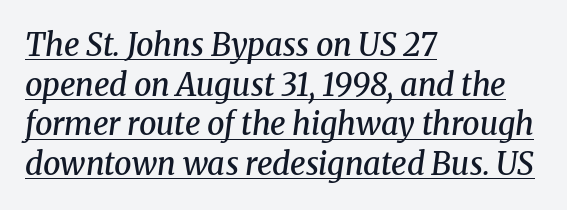
{"serif": "yes", "italic": "yes", "lean": "right", "slant_degrees": 8, "bold": "semi", "weight": "semibold", "width": "normal", "stroke_contrast": "medium", "x_height": "medium", "monospaced": "no", "underline": "yes", "align": "left", "line_spacing": "normal", "line_spacing_ratio": 1.28, "letter_spacing": "normal", "letter_spacing_em": 0.0, "glyph_px": 31}
